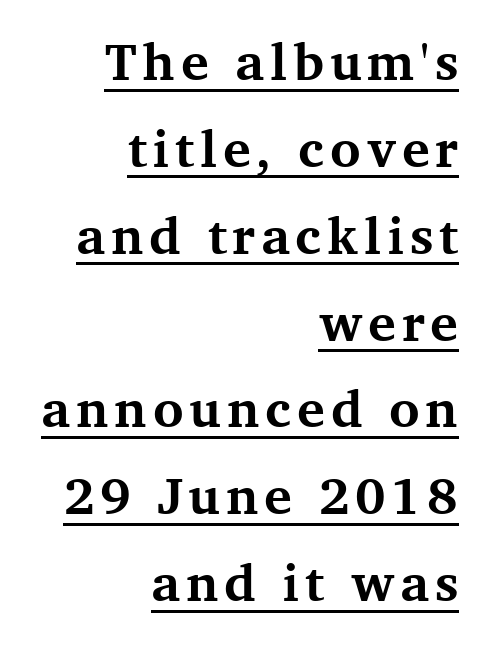
{"serif": "yes", "italic": "no", "bold": "yes", "weight": "bold", "width": "normal", "stroke_contrast": "medium", "x_height": "medium", "monospaced": "no", "underline": "yes", "align": "right", "line_spacing": "normal", "line_spacing_ratio": 1.67, "glyph_px": 52}
